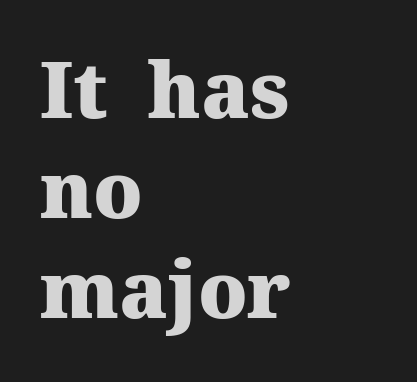
The image shows 78 px heavy serif type, upright; set left-aligned, normal line spacing (1.28x), normal letter spacing, not underlined; medium stroke contrast and a medium x-height.
